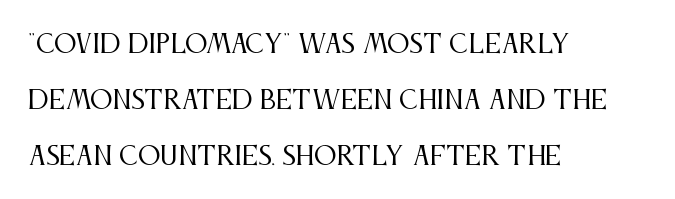
Q: Is the text bold? A: No.
Q: Is the text italic (slanted)? A: No, it is upright.
Q: Is the text underlined? A: No.
Q: How is the paragraph aligned? A: Left-aligned.
Q: Is the spacing between letters normal or unusually wide? A: Normal.
Q: Is the spacing between lines tight, normal or loose? A: Loose.
